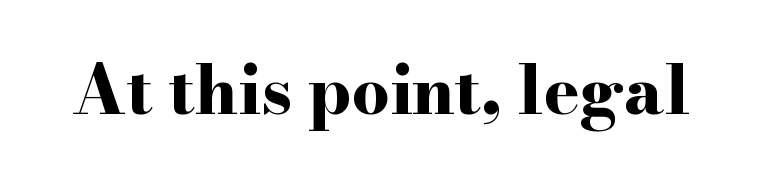
Q: Is the text bold? A: Yes.
Q: Is the text italic (slanted)? A: No, it is upright.
Q: Is the typeface a serif or a sans-serif typeface? A: Serif.
Q: Is the text underlined? A: No.
Q: Is the spacing between letters normal or unusually wide? A: Normal.
Q: Width (condensed, normal, or wide)? A: Wide.
Q: Stroke contrast? A: High.
Q: x-height? A: Small.
Q: Monospaced? A: No.
